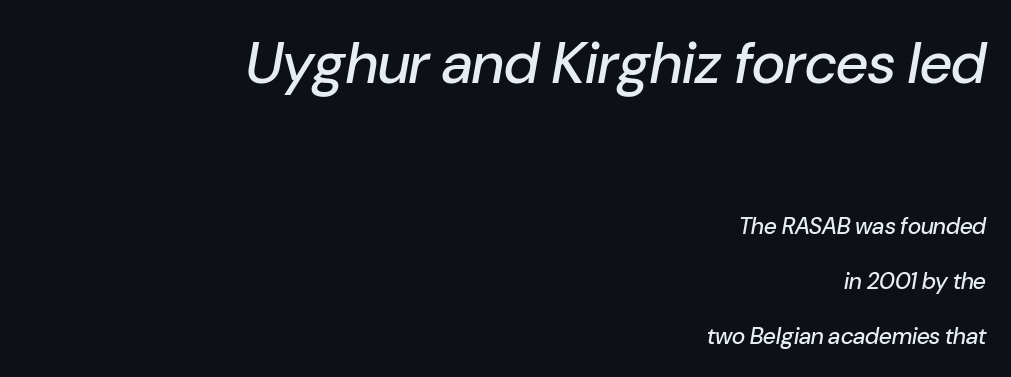
{"italic": "yes", "lean": "right", "slant_degrees": 10, "width": "normal", "stroke_contrast": "low", "x_height": "medium", "monospaced": "no", "underline": "no", "align": "right", "line_spacing": "loose", "line_spacing_ratio": 2.4, "letter_spacing": "normal", "letter_spacing_em": 0.0, "larger_block": "first", "size_ratio": 2.52, "glyph_px": 58}
